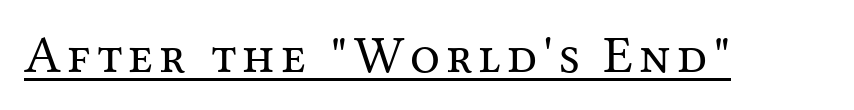
The image shows 53 px regular-weight serif type, upright; set underlined; medium stroke contrast and a medium x-height.
